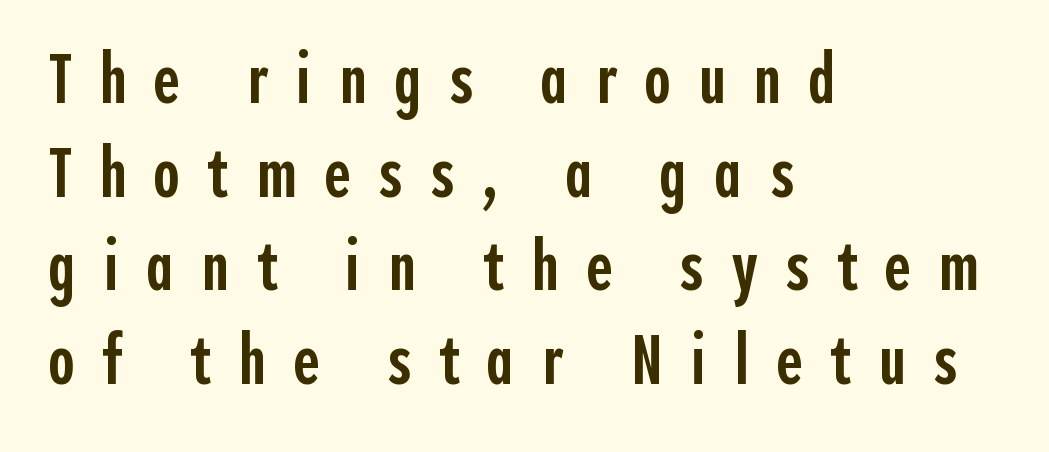
This is moderately heavy type, rendered in semibold. Evenly set lines give the paragraph a standard silhouette. Designer's note — italics off, roman on. No word sits above an underline.
